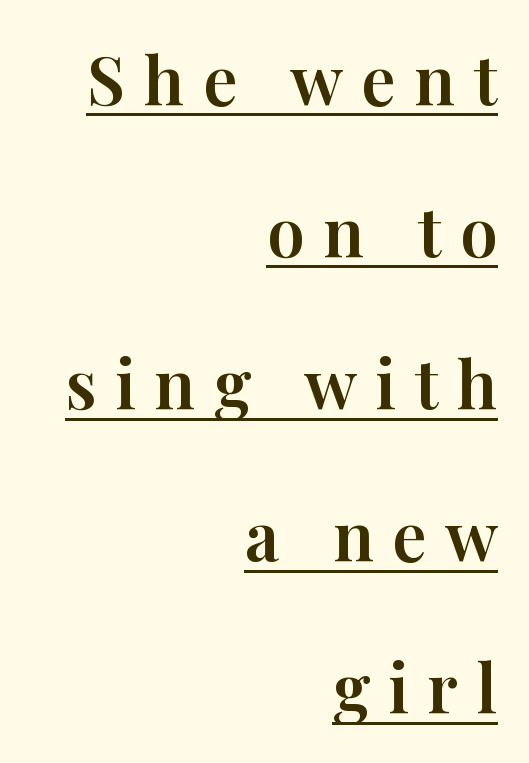
The image shows 67 px serif type, upright; set right-aligned, loose line spacing (2.27x), unusually wide letter spacing (+0.28 em), underlined; high stroke contrast and a medium x-height.
